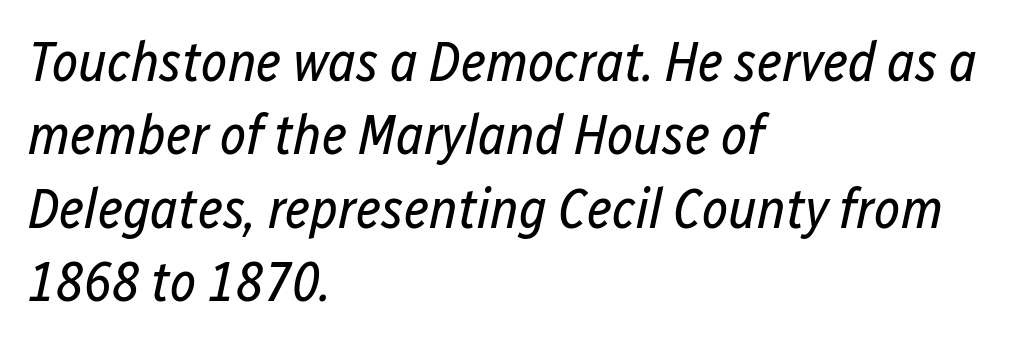
A typesetter would call this zero additional tracking. This rendering features lettering with no underline. There's an unmistakable incline to the writing here. Weight: not bold — regular or lighter.
